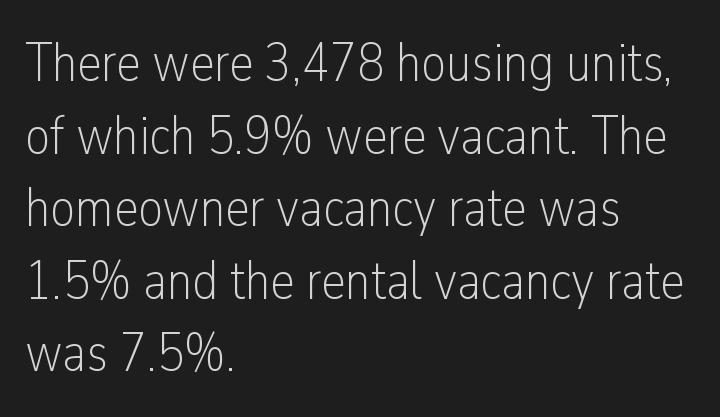
Character widths vary here, with narrow letters taking less room than wide ones. Vertical spacing — default. The string is rendered with underlining switched off. Visually the block forms a straight wall on the left and a jagged coastline on the right.
